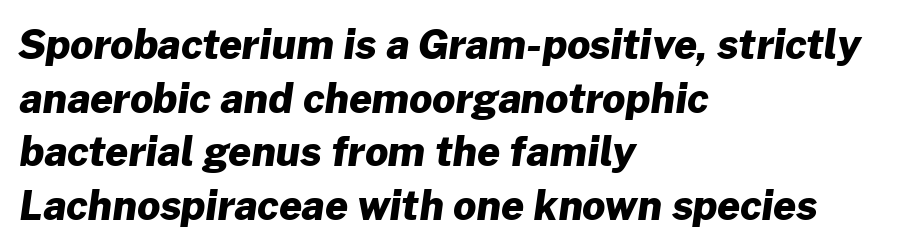
A typesetter would label this face a sans. The vertical gap from one line to the next is medium. Honestly, there is no underline to notice here at all. The horizontal fit of the characters is conventional and even.
